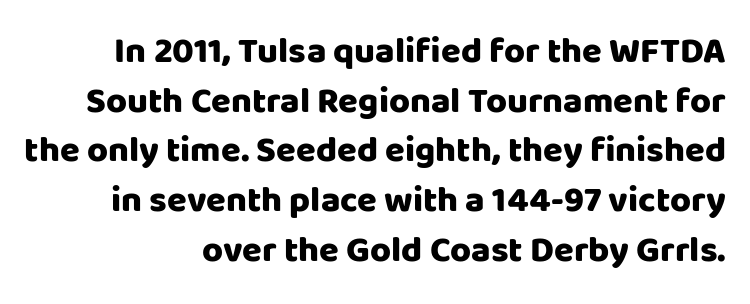
Q: Is the text bold? A: Yes.
Q: Is the text italic (slanted)? A: No, it is upright.
Q: Is the typeface a serif or a sans-serif typeface? A: Sans-serif.
Q: Is the text underlined? A: No.
Q: How is the paragraph aligned? A: Right-aligned.
Q: Is the spacing between letters normal or unusually wide? A: Normal.
Q: Is the spacing between lines tight, normal or loose? A: Normal.
Q: Width (condensed, normal, or wide)? A: Normal.
Q: Stroke contrast? A: Low.
Q: x-height? A: Large.
Q: Monospaced? A: No.
